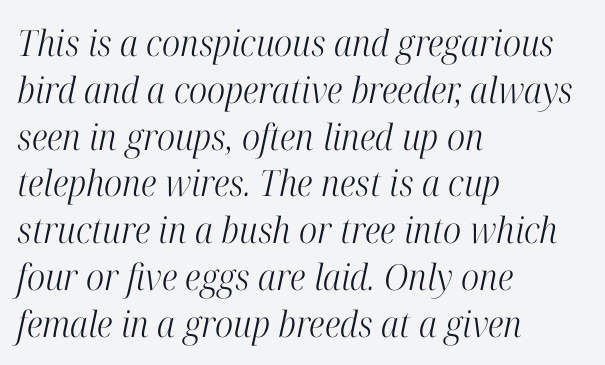
Q: Is the text bold? A: No.
Q: Is the text italic (slanted)? A: Yes, it leans right by about 12 degrees.
Q: Is the typeface a serif or a sans-serif typeface? A: Serif.
Q: Is the text underlined? A: No.
Q: How is the paragraph aligned? A: Left-aligned.
Q: Is the spacing between letters normal or unusually wide? A: Normal.
Q: Is the spacing between lines tight, normal or loose? A: Normal.
Q: Width (condensed, normal, or wide)? A: Condensed.
Q: Stroke contrast? A: High.
Q: x-height? A: Medium.
Q: Monospaced? A: No.
